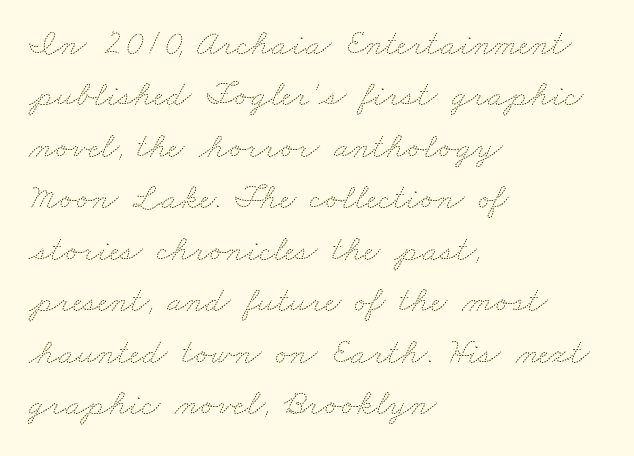
{"bold": "no", "weight": "thin", "width": "wide", "stroke_contrast": "medium", "x_height": "small", "monospaced": "no", "underline": "no", "align": "left", "line_spacing": "normal", "line_spacing_ratio": 1.43, "letter_spacing": "normal", "letter_spacing_em": 0.0, "glyph_px": 36}
